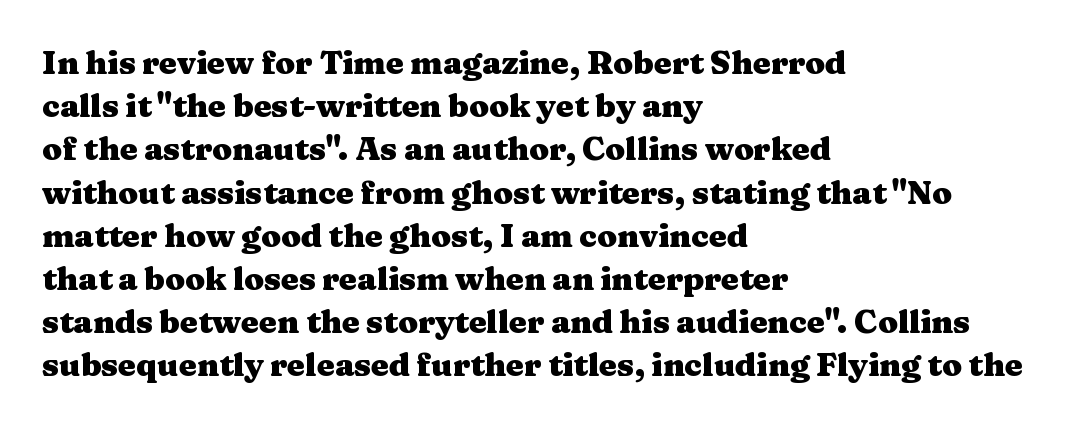
The image shows 32 px heavy, wide serif type, upright; set left-aligned, normal line spacing (1.35x), normal letter spacing, not underlined; medium stroke contrast and a medium x-height.
